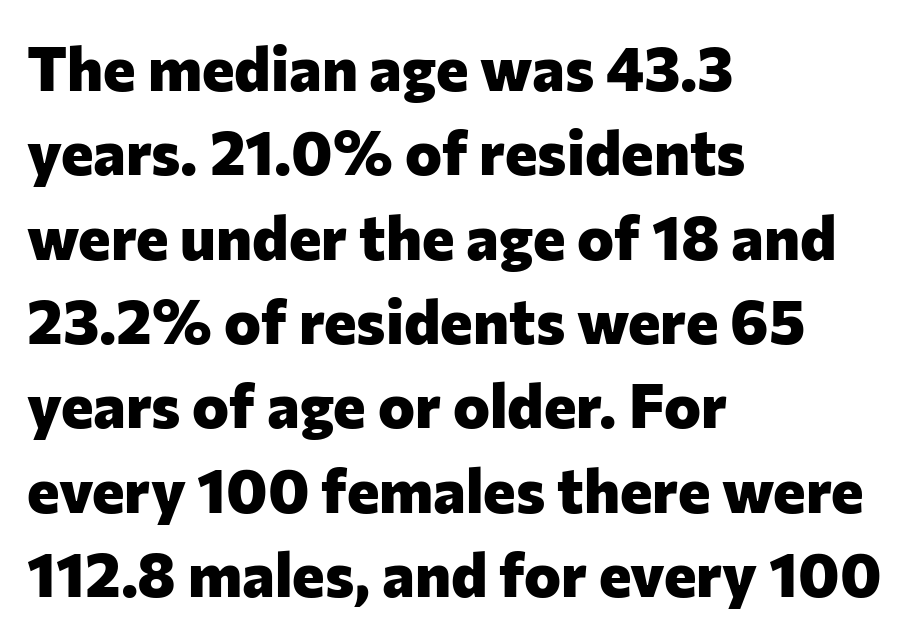
{"serif": "no", "italic": "no", "bold": "yes", "weight": "heavy", "width": "normal", "stroke_contrast": "low", "x_height": "medium", "monospaced": "no", "underline": "no", "align": "left", "line_spacing": "normal", "line_spacing_ratio": 1.36, "letter_spacing": "normal", "letter_spacing_em": 0.0, "glyph_px": 62}
